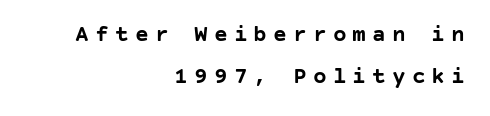
Q: Is the text bold? A: Yes.
Q: Is the text italic (slanted)? A: No, it is upright.
Q: Is the text underlined? A: No.
Q: How is the paragraph aligned? A: Right-aligned.
Q: Is the spacing between letters normal or unusually wide? A: Unusually wide.
